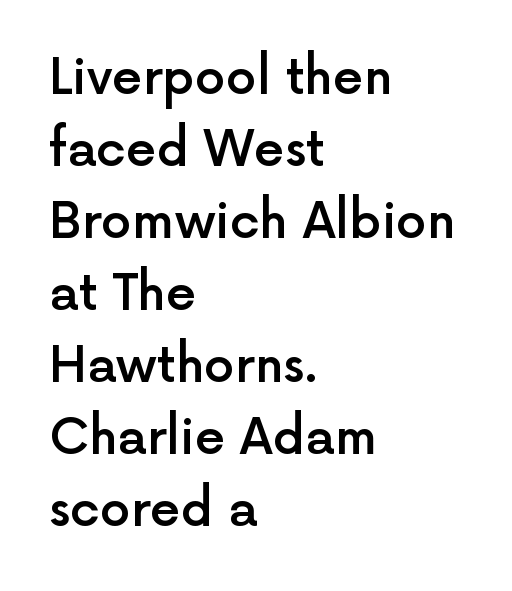
{"serif": "no", "italic": "no", "bold": "semi", "weight": "semibold", "width": "normal", "x_height": "medium", "monospaced": "no", "underline": "no", "align": "left", "line_spacing": "normal", "line_spacing_ratio": 1.47, "letter_spacing": "normal", "letter_spacing_em": 0.0, "glyph_px": 49}
